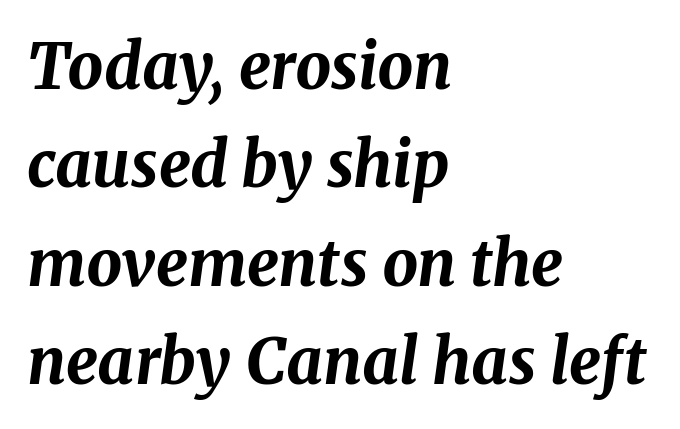
{"italic": "yes", "lean": "right", "slant_degrees": 8, "bold": "yes", "weight": "bold", "width": "normal", "stroke_contrast": "medium", "x_height": "medium", "monospaced": "no", "underline": "no", "align": "left", "line_spacing": "normal", "line_spacing_ratio": 1.56, "letter_spacing": "normal", "letter_spacing_em": 0.0, "glyph_px": 63}
